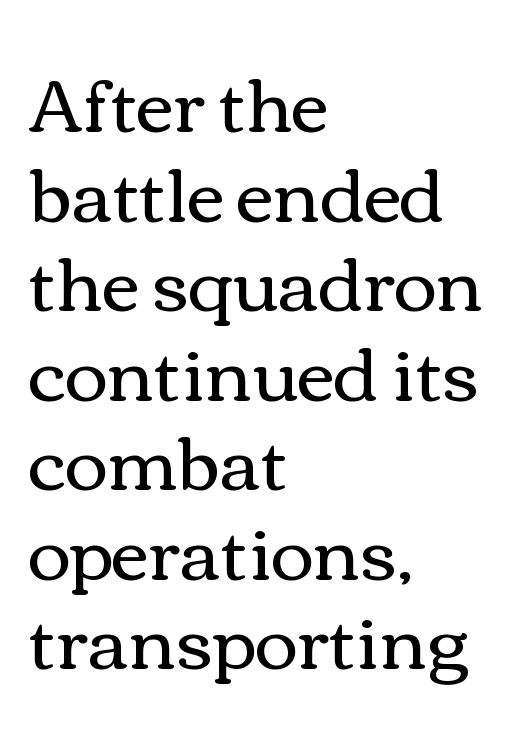
{"italic": "no", "bold": "no", "weight": "regular", "width": "wide", "stroke_contrast": "medium", "x_height": "medium", "monospaced": "no", "underline": "no", "align": "left", "line_spacing_ratio": 1.21, "letter_spacing": "normal", "letter_spacing_em": 0.0, "glyph_px": 74}
